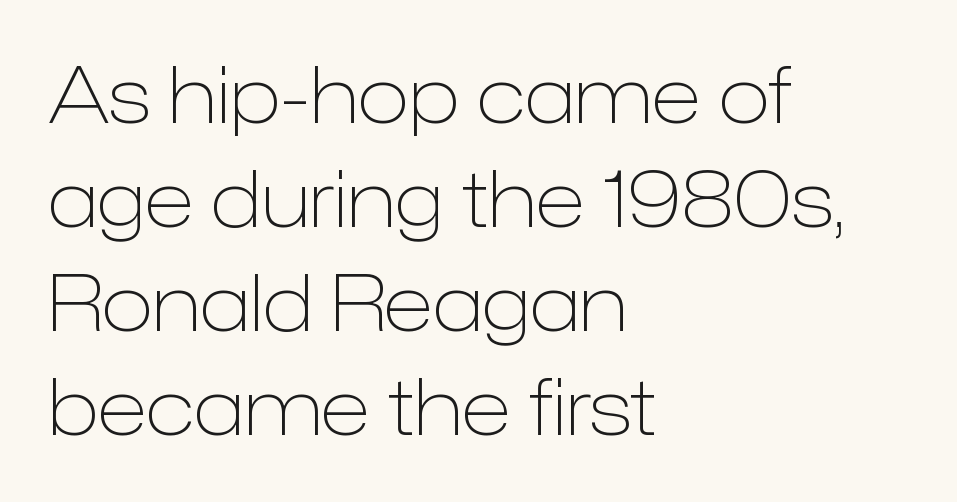
Quick note: underline off. Is the letter spacing exaggerated? No — it looks like the ordinary default. Unbolded letterforms with no extra heft. Rows of type keep a routine distance in the vertical direction.
